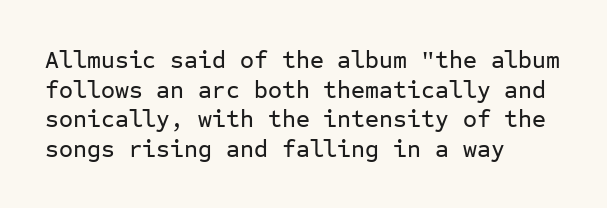
{"italic": "no", "underline": "no", "align": "left", "line_spacing_ratio": 1.23, "letter_spacing": "normal", "letter_spacing_em": 0.0, "glyph_px": 24}
